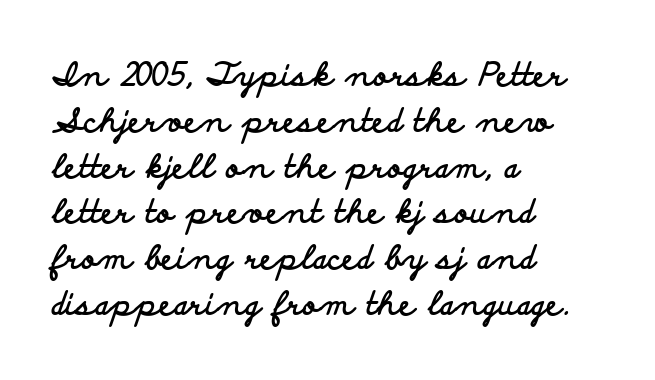
The image shows 32 px bold, wide sans-serif type; set left-aligned, normal line spacing (1.43x), normal letter spacing, not underlined; low stroke contrast and a small x-height.
